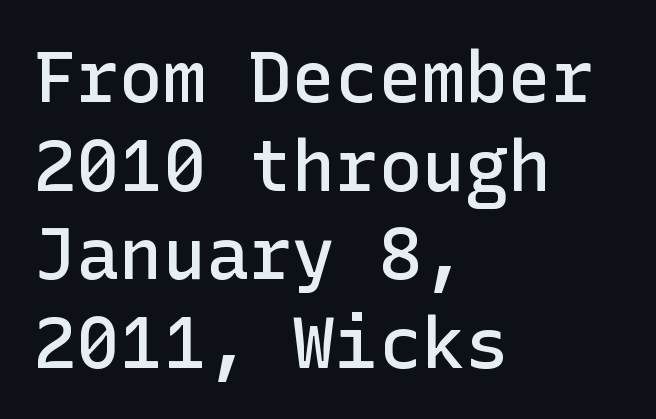
The image shows 72 px semibold sans-serif type, upright; set left-aligned, line spacing 1.23x, normal letter spacing, not underlined; low stroke contrast and a medium x-height.
